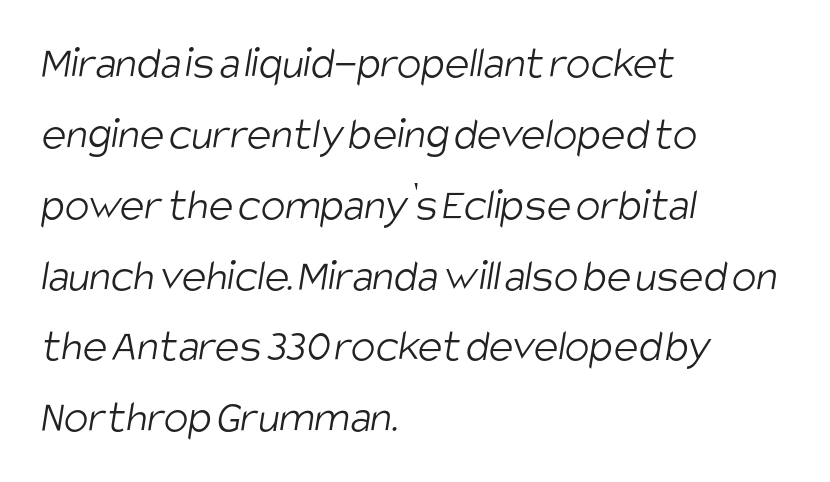
If you drew a ruler down the left edge, every line would touch it. Note the varied advance widths — an 'i' is clearly narrower than an 'm'. The cut favours lightness, reaching ordinary text weight at its darkest. This block has exactly the height ordinary leading produces.
